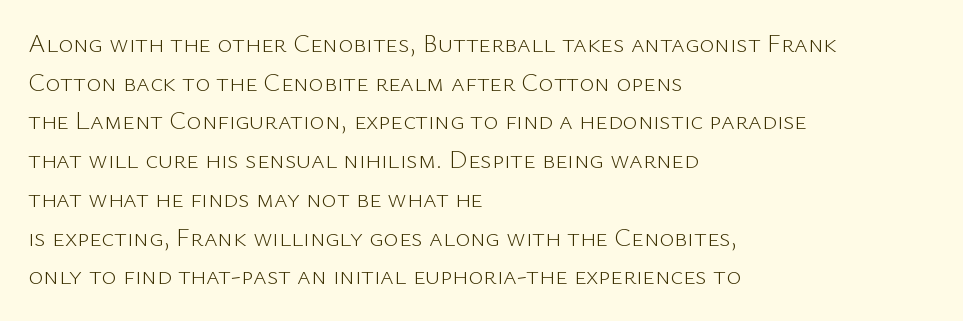
Posture: vertical. The weight tops out at a normal text grade. Words appear dense and cohesive because spacing is normal. If you drew a ruler down the left edge, every line would touch it. Line spacing here is normal. Underline: absent.
